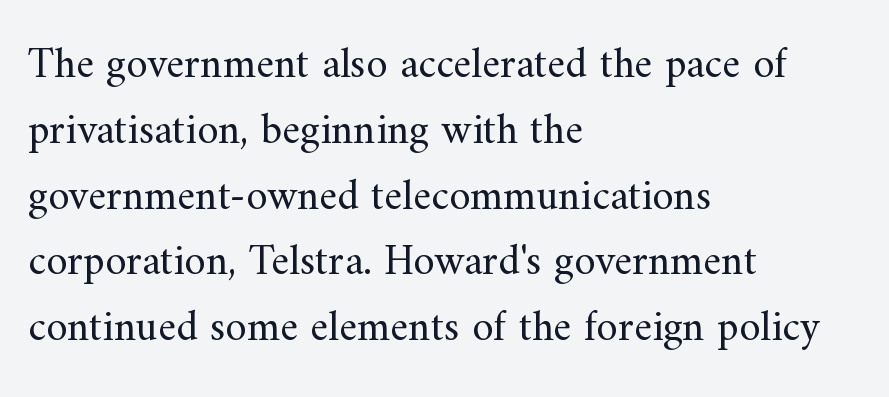
{"serif": "yes", "italic": "no", "bold": "no", "weight": "regular", "width": "normal", "stroke_contrast": "medium", "x_height": "small", "monospaced": "no", "underline": "no", "align": "left", "line_spacing": "normal", "line_spacing_ratio": 1.53, "letter_spacing": "normal", "letter_spacing_em": 0.0, "glyph_px": 43}
